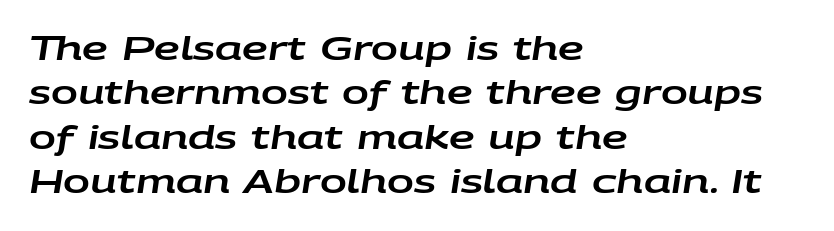
Beneath every word, the page is bare. Designer's note — italics engaged. The passage shown stacks its lines at a standard gap. Character widths vary here, with narrow letters taking less room than wide ones. The compositor pushed each line to the left boundary.
